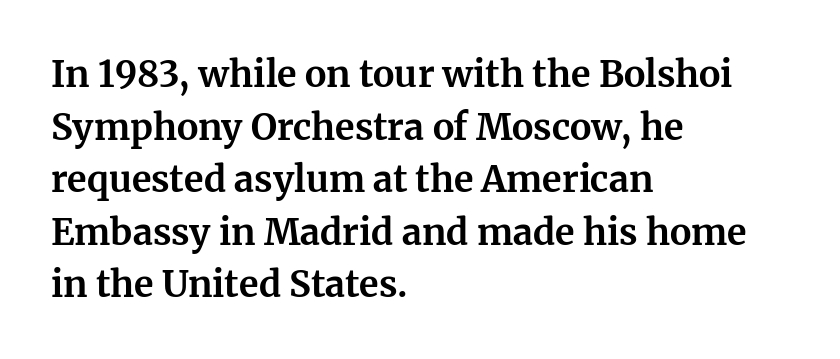
{"serif": "yes", "italic": "no", "bold": "yes", "weight": "bold", "width": "normal", "stroke_contrast": "medium", "x_height": "medium", "monospaced": "no", "underline": "no", "align": "left", "line_spacing": "normal", "line_spacing_ratio": 1.46, "letter_spacing": "normal", "letter_spacing_em": 0.0, "glyph_px": 36}
